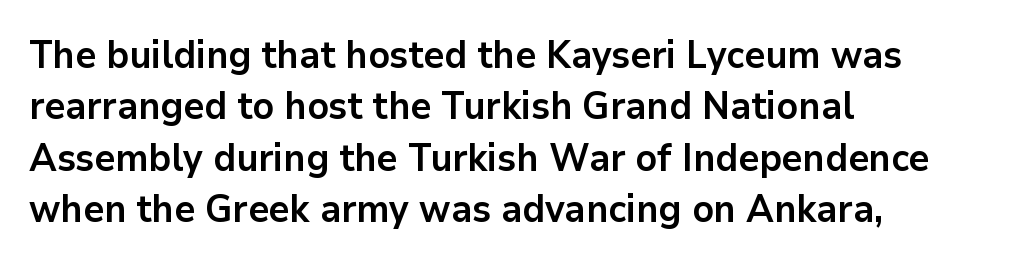
The image shows 38 px bold sans-serif type, upright; set left-aligned, normal line spacing (1.35x), normal letter spacing, not underlined; low stroke contrast and a medium x-height.
